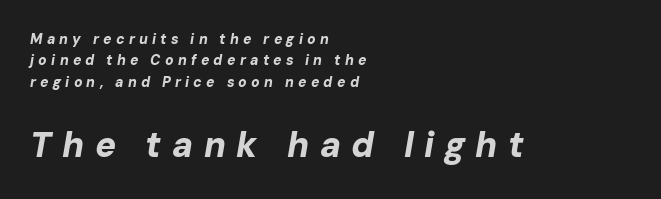
The image shows 35 px bold type, italic (leaning right); set left-aligned, normal line spacing (1.53x), unusually wide letter spacing (+0.3 em), not underlined; the second (bottom) block is 2.5x larger; low stroke contrast and a medium x-height.
